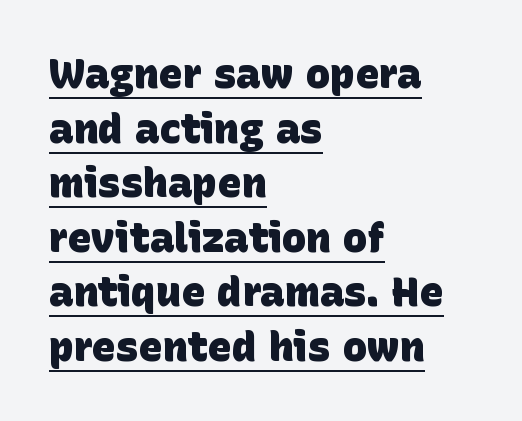
Q: Is the text bold? A: Yes.
Q: Is the typeface a serif or a sans-serif typeface? A: Sans-serif.
Q: Is the text underlined? A: Yes.
Q: How is the paragraph aligned? A: Left-aligned.
Q: Is the spacing between letters normal or unusually wide? A: Normal.
Q: Is the spacing between lines tight, normal or loose? A: Normal.
Q: Width (condensed, normal, or wide)? A: Normal.
Q: Stroke contrast? A: Low.
Q: x-height? A: Large.
Q: Monospaced? A: No.
